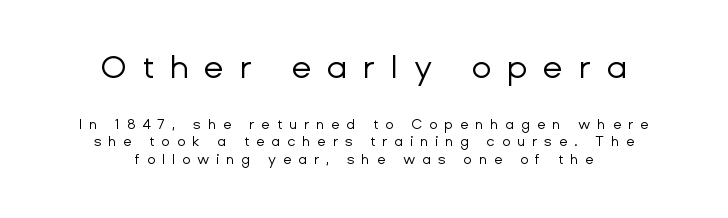
Q: Is the text bold? A: No.
Q: Is the text italic (slanted)? A: No, it is upright.
Q: Is the typeface a serif or a sans-serif typeface? A: Sans-serif.
Q: Is the text underlined? A: No.
Q: How is the paragraph aligned? A: Centered.
Q: Is the spacing between letters normal or unusually wide? A: Unusually wide.
Q: Is the spacing between lines tight, normal or loose? A: Normal.
Q: Which block of text is set in a larger size, the first (top) or the second (bottom)? A: The first (top) one.
Q: Width (condensed, normal, or wide)? A: Normal.
Q: Stroke contrast? A: Low.
Q: x-height? A: Medium.
Q: Monospaced? A: No.
